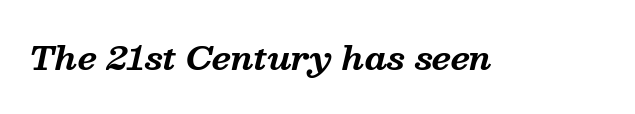
The image shows 32 px bold serif type, italic (leaning right); set normal letter spacing, not underlined; medium stroke contrast and a medium x-height.
